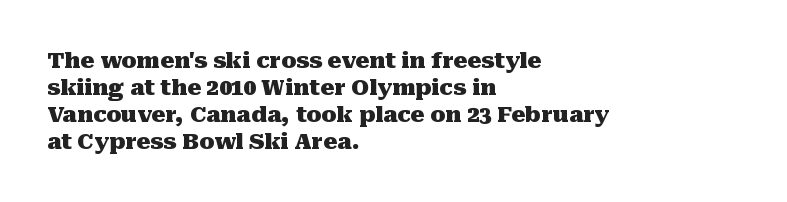
The image shows 22 px bold type, upright; set left-aligned, line spacing 1.22x, normal letter spacing, not underlined.
